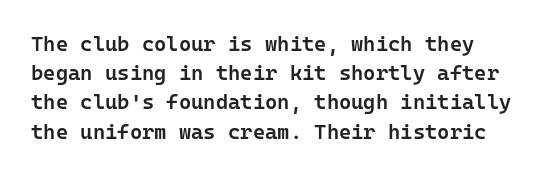
{"italic": "no", "bold": "semi", "underline": "no", "align": "left", "line_spacing": "normal", "line_spacing_ratio": 1.39, "letter_spacing": "normal", "letter_spacing_em": 0.0, "glyph_px": 21}
